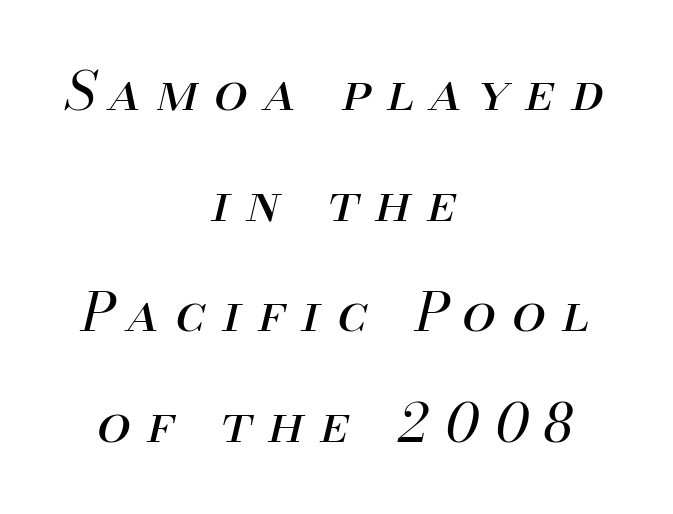
Q: Is the text bold? A: No.
Q: Is the text italic (slanted)? A: Yes, it leans right by about 13 degrees.
Q: Is the text underlined? A: No.
Q: How is the paragraph aligned? A: Centered.
Q: Is the spacing between letters normal or unusually wide? A: Unusually wide.
Q: Is the spacing between lines tight, normal or loose? A: Loose.
Q: Width (condensed, normal, or wide)? A: Normal.
Q: Stroke contrast? A: Medium.
Q: x-height? A: Small.
Q: Monospaced? A: No.
